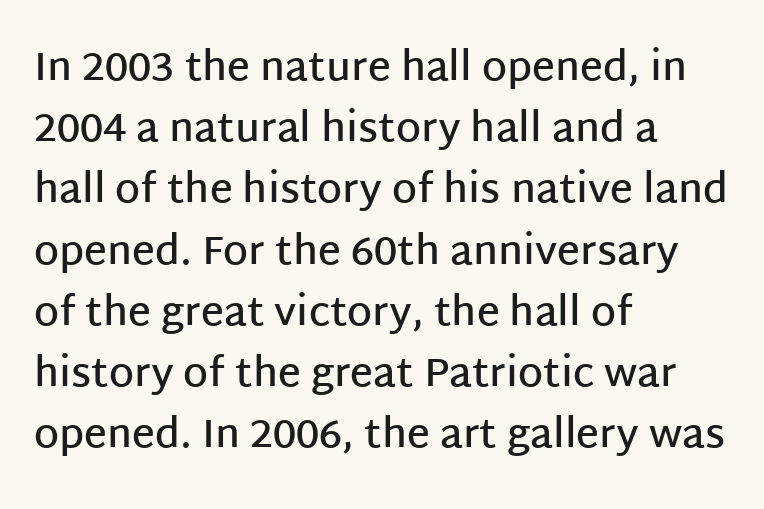
Short note: letters normally spaced. If you drew a line through each stem, it would be perfectly vertical. Baseline-to-baseline distance is the conventional proportion of letter height. The text was rendered using a sans face with plain stroke endings. Stroke thickness is moderately raised; the sample reads as semibold.
